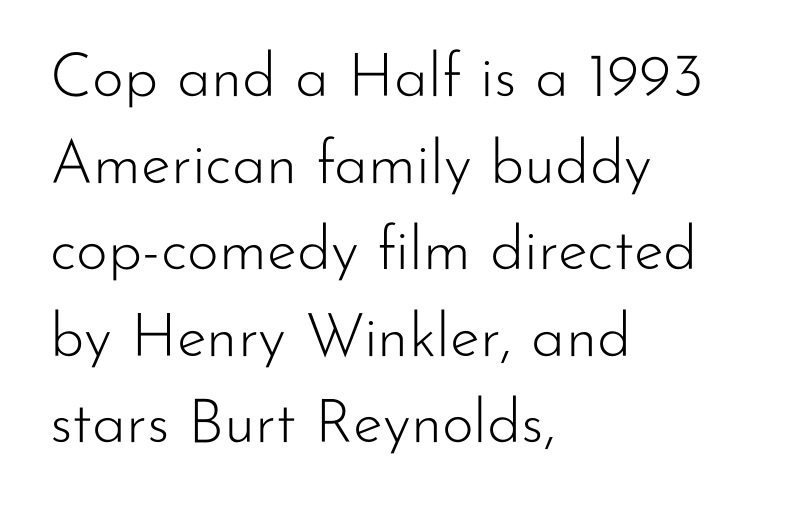
The image shows 61 px light sans-serif type, upright; set left-aligned, normal line spacing (1.42x), normal letter spacing, not underlined; low stroke contrast and a small x-height.
